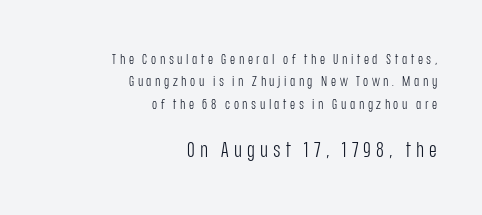
Words appear elongated and porous because spacing is wide. Typeset ragged left — the right edge is the straight one. Of the two passages, the one underneath uses the larger point size. Each new line begins a customary step beneath the previous one. This is not heavy type; no bold has been used.
